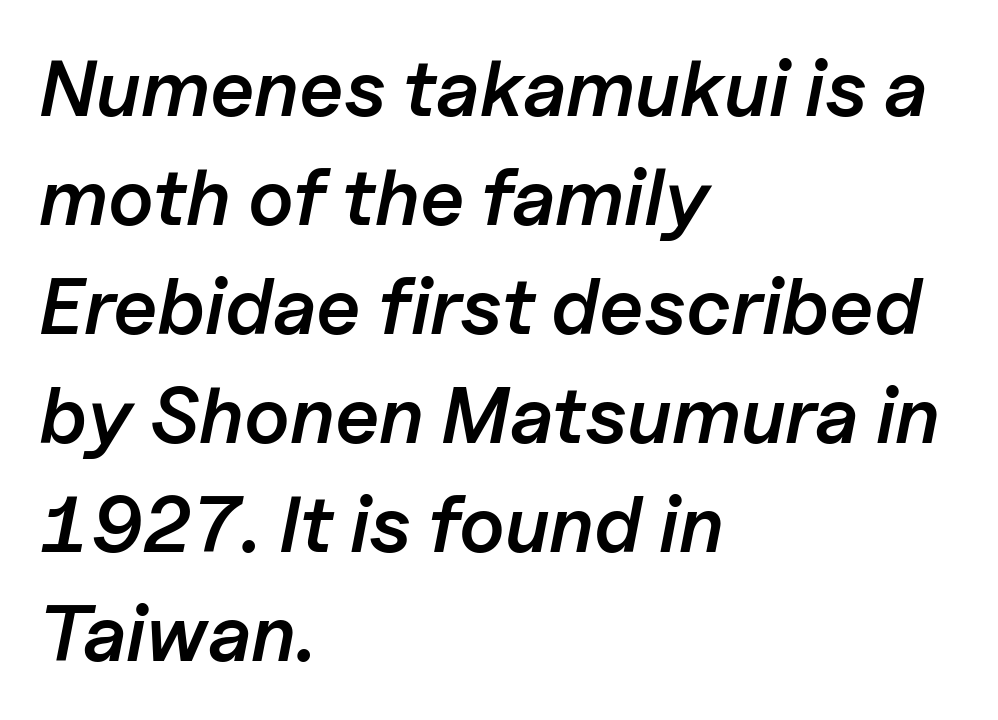
Q: Is the text bold? A: Semi-bold.
Q: Is the text italic (slanted)? A: Yes, it leans right by about 11 degrees.
Q: Is the text underlined? A: No.
Q: How is the paragraph aligned? A: Left-aligned.
Q: Is the spacing between letters normal or unusually wide? A: Normal.
Q: Is the spacing between lines tight, normal or loose? A: Normal.
Q: Width (condensed, normal, or wide)? A: Normal.
Q: Stroke contrast? A: Low.
Q: x-height? A: Medium.
Q: Monospaced? A: No.
